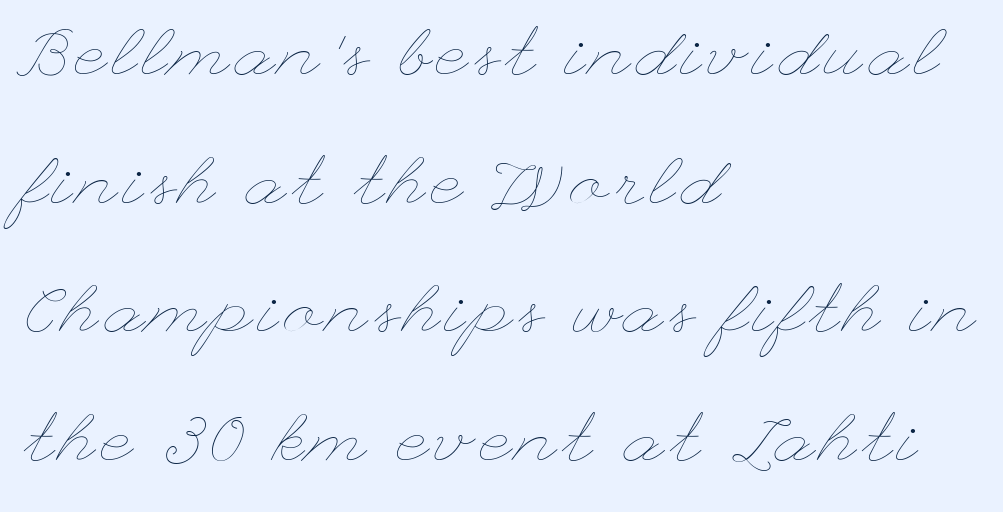
The image shows 68 px thin, wide type; set left-aligned, line spacing 1.89x, not underlined; low stroke contrast and a small x-height.
